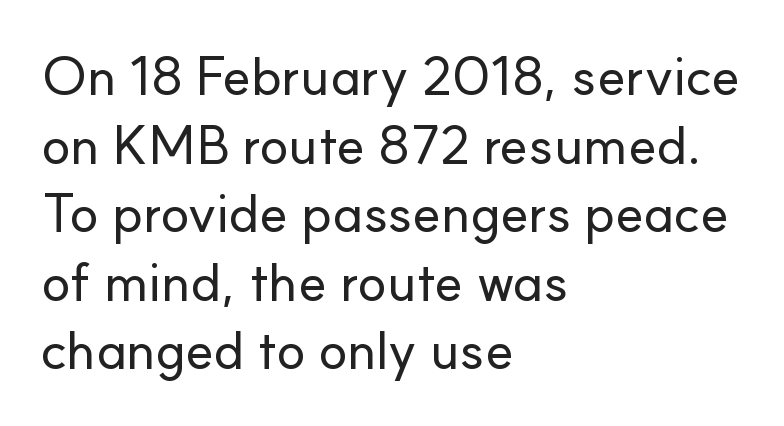
{"serif": "no", "italic": "no", "width": "normal", "stroke_contrast": "low", "x_height": "small", "monospaced": "no", "underline": "no", "align": "left", "line_spacing": "normal", "line_spacing_ratio": 1.27, "letter_spacing": "normal", "letter_spacing_em": 0.0, "glyph_px": 54}
